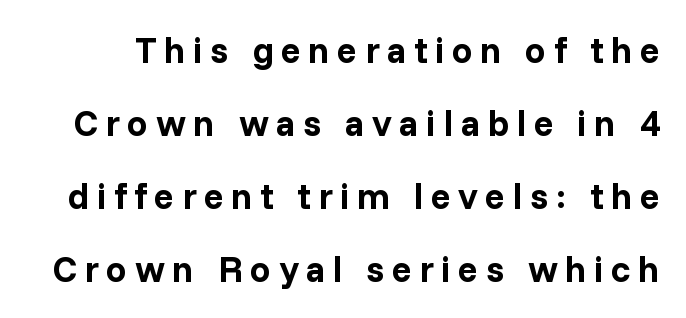
Q: Is the text bold? A: Yes.
Q: Is the text italic (slanted)? A: No, it is upright.
Q: Is the typeface a serif or a sans-serif typeface? A: Sans-serif.
Q: Is the text underlined? A: No.
Q: Is the spacing between letters normal or unusually wide? A: Unusually wide.
Q: Is the spacing between lines tight, normal or loose? A: Loose.
Q: Width (condensed, normal, or wide)? A: Normal.
Q: Stroke contrast? A: Low.
Q: x-height? A: Medium.
Q: Monospaced? A: No.
